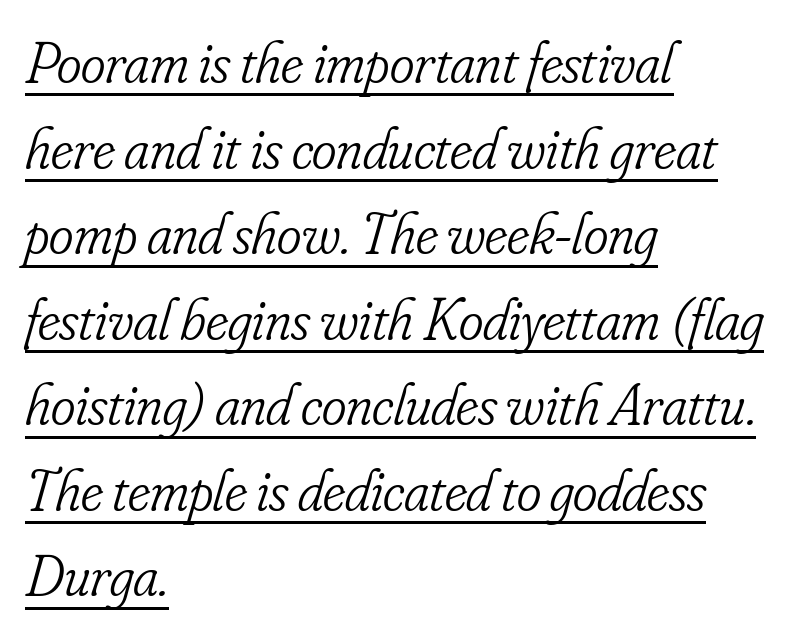
{"serif": "yes", "italic": "yes", "lean": "right", "slant_degrees": 16, "bold": "no", "weight": "light", "width": "condensed", "stroke_contrast": "low", "x_height": "small", "monospaced": "no", "underline": "yes", "align": "left", "line_spacing": "normal", "line_spacing_ratio": 1.45, "letter_spacing": "normal", "letter_spacing_em": 0.0, "glyph_px": 59}
